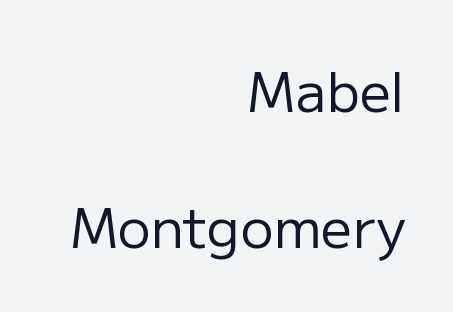
Q: Is the text bold? A: No.
Q: Is the text italic (slanted)? A: No, it is upright.
Q: Is the typeface a serif or a sans-serif typeface? A: Sans-serif.
Q: Is the text underlined? A: No.
Q: How is the paragraph aligned? A: Right-aligned.
Q: Is the spacing between letters normal or unusually wide? A: Normal.
Q: Is the spacing between lines tight, normal or loose? A: Loose.
Q: Width (condensed, normal, or wide)? A: Normal.
Q: Stroke contrast? A: Low.
Q: x-height? A: Medium.
Q: Monospaced? A: No.
